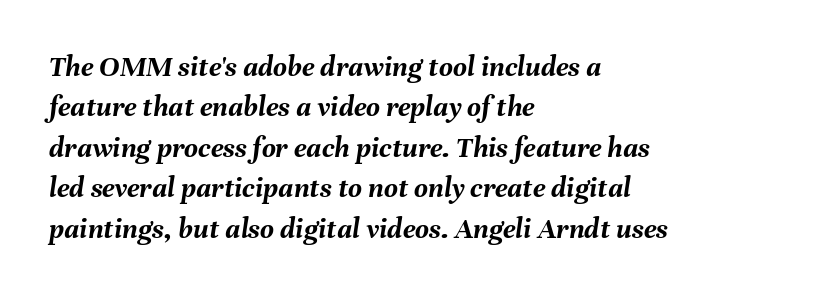
Q: Is the text bold? A: Yes.
Q: Is the text italic (slanted)? A: Yes, it leans right by about 8 degrees.
Q: Is the text underlined? A: No.
Q: How is the paragraph aligned? A: Left-aligned.
Q: Is the spacing between letters normal or unusually wide? A: Normal.
Q: Is the spacing between lines tight, normal or loose? A: Normal.
Q: Width (condensed, normal, or wide)? A: Normal.
Q: Stroke contrast? A: Medium.
Q: x-height? A: Medium.
Q: Monospaced? A: No.
